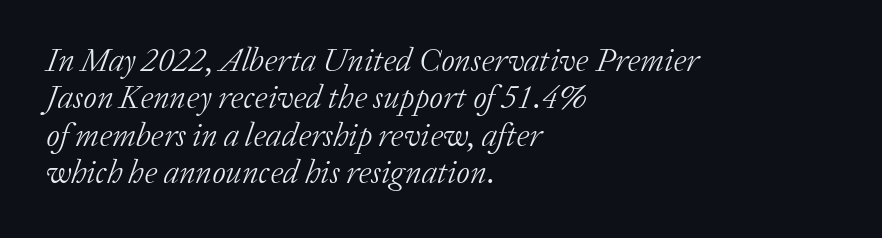
Stems and bowls with no extra thickness — not bold. Letter spacing: default. Each letter's strokes conclude with small projecting serifs. The glyphs are unaccompanied by any horizontal stroke below them.
